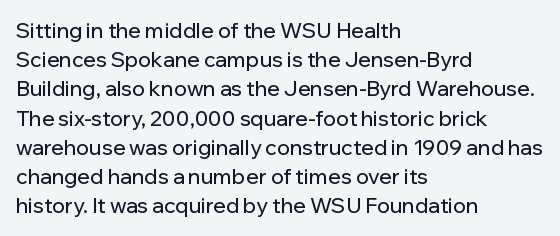
{"italic": "no", "underline": "no", "align": "left", "line_spacing": "normal", "line_spacing_ratio": 1.39, "letter_spacing": "normal", "letter_spacing_em": 0.0, "glyph_px": 21}
